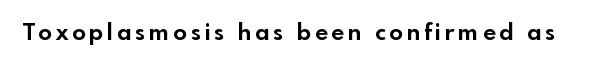
{"italic": "no", "bold": "yes", "underline": "no", "glyph_px": 23}
